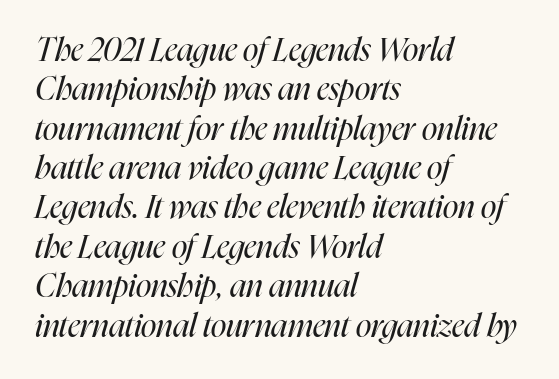
{"italic": "yes", "lean": "right", "slant_degrees": 16, "bold": "no", "weight": "regular", "width": "condensed", "stroke_contrast": "high", "x_height": "medium", "monospaced": "no", "underline": "no", "align": "left", "line_spacing_ratio": 1.23, "letter_spacing": "normal", "letter_spacing_em": 0.0, "glyph_px": 32}
